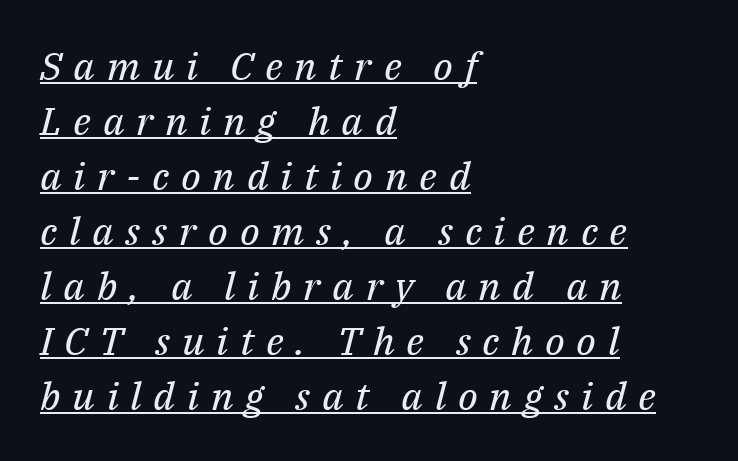
{"serif": "yes", "italic": "yes", "lean": "right", "slant_degrees": 14, "bold": "no", "weight": "regular", "width": "normal", "stroke_contrast": "medium", "x_height": "medium", "monospaced": "no", "underline": "yes", "align": "left", "line_spacing": "normal", "line_spacing_ratio": 1.41, "letter_spacing": "wide", "letter_spacing_em": 0.3, "glyph_px": 39}
